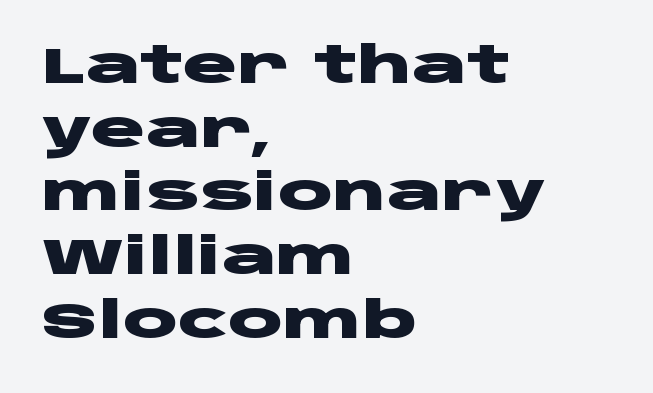
{"serif": "no", "italic": "no", "bold": "yes", "weight": "heavy", "width": "wide", "stroke_contrast": "low", "x_height": "large", "monospaced": "no", "underline": "no", "align": "left", "line_spacing": "normal", "line_spacing_ratio": 1.25, "letter_spacing": "normal", "letter_spacing_em": 0.0, "glyph_px": 51}
